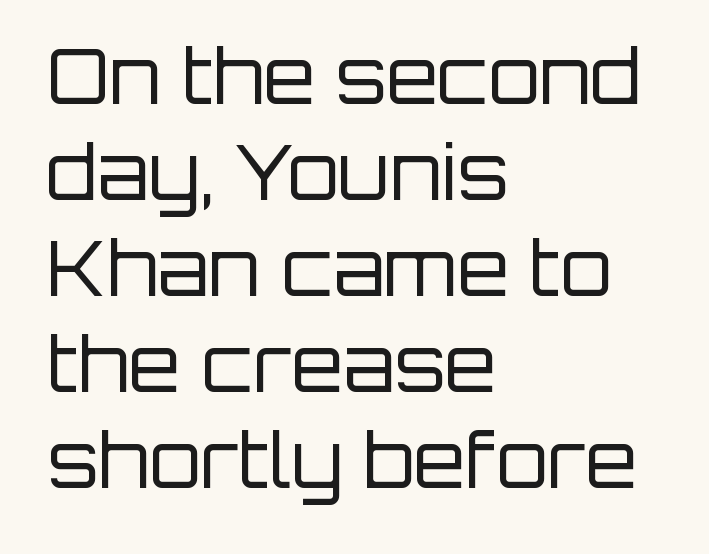
Q: Is the text bold? A: No.
Q: Is the text italic (slanted)? A: No, it is upright.
Q: Is the typeface a serif or a sans-serif typeface? A: Sans-serif.
Q: Is the text underlined? A: No.
Q: How is the paragraph aligned? A: Left-aligned.
Q: Is the spacing between letters normal or unusually wide? A: Normal.
Q: Is the spacing between lines tight, normal or loose? A: Normal.
Q: Width (condensed, normal, or wide)? A: Normal.
Q: Stroke contrast? A: Low.
Q: x-height? A: Large.
Q: Monospaced? A: No.
